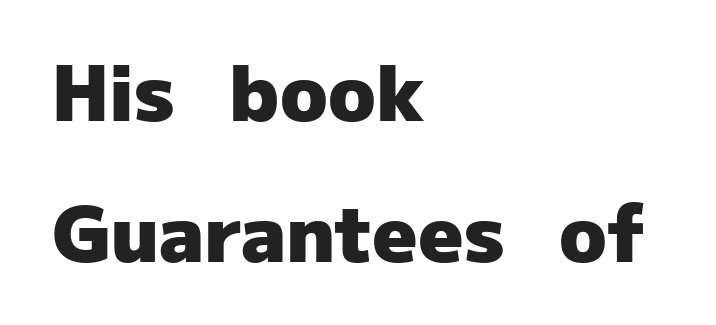
The rendering uses natural spacing where letterforms have individual widths. Typographic density is high because the face is bold. This sample uses a sans-serif face. Short and long lines alike share a common starting point at left. If you drew a line through each stem, it would be perfectly vertical. Nobody drew a line under any word here.
